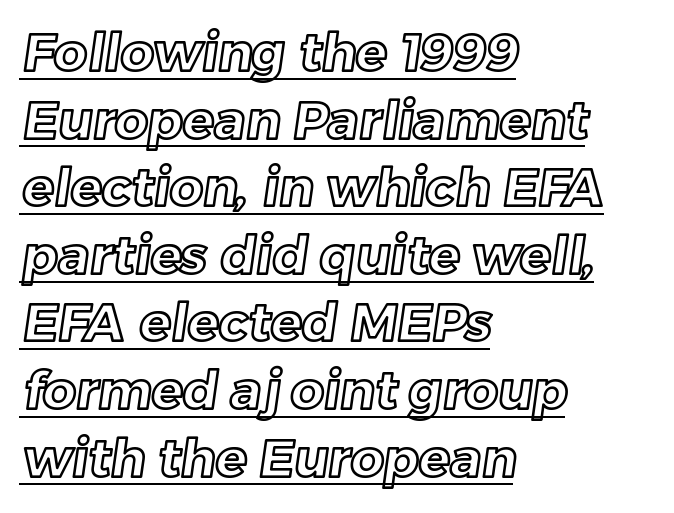
Q: Is the text underlined? A: Yes.
Q: How is the paragraph aligned? A: Left-aligned.
Q: Is the spacing between letters normal or unusually wide? A: Normal.
Q: Is the spacing between lines tight, normal or loose? A: Normal.
Q: Width (condensed, normal, or wide)? A: Normal.
Q: x-height? A: Medium.
Q: Monospaced? A: No.
